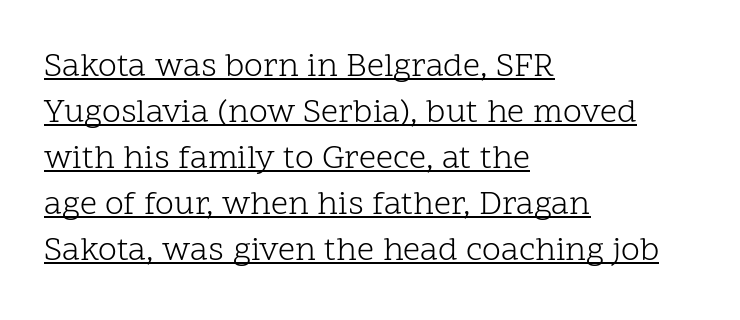
The image shows 34 px light serif type, upright; set left-aligned, normal line spacing (1.35x), normal letter spacing, underlined; low stroke contrast and a medium x-height.
